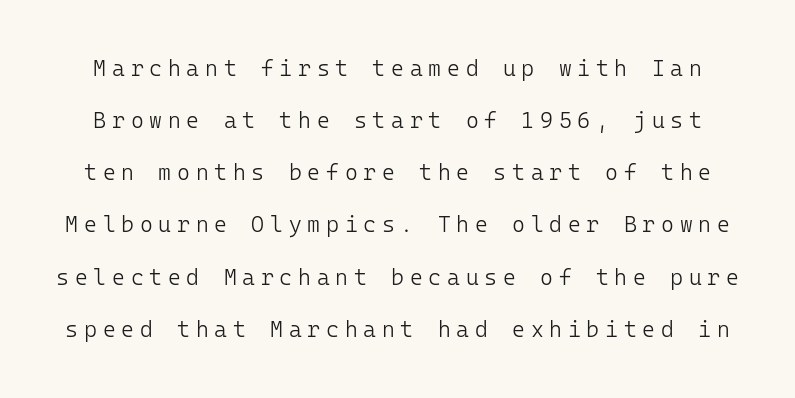
If you drew a line through each stem, it would be perfectly vertical. Only glyphs here, with clear space below each row. Tracking value appears strongly positive — letters spread wide. Bold? No — there's no thickening of the strokes.
